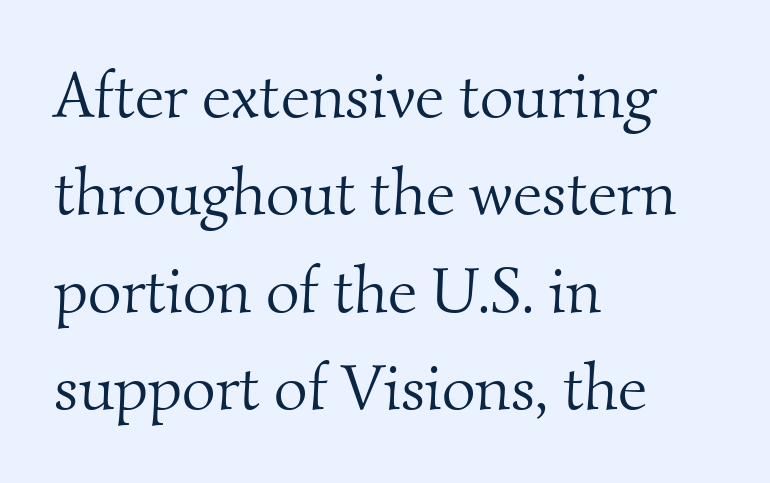
The image shows 65 px light serif type; set left-aligned, normal line spacing (1.5x), normal letter spacing, not underlined; medium stroke contrast and a small x-height.
